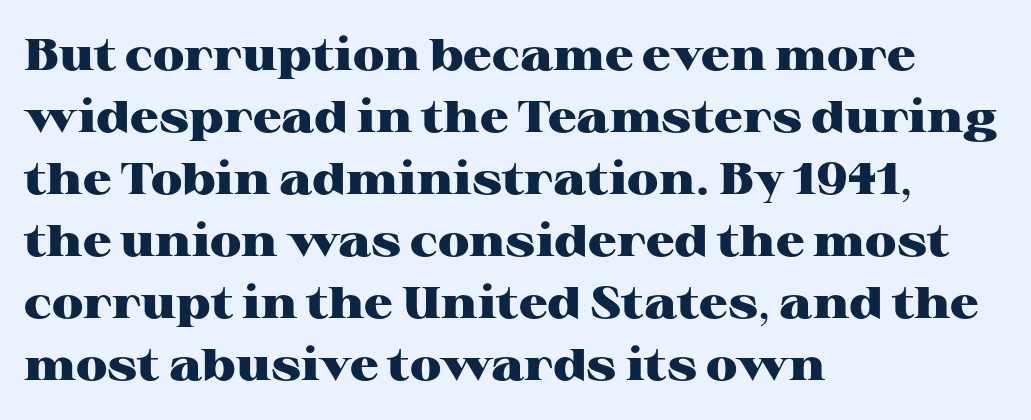
{"serif": "yes", "italic": "no", "bold": "yes", "weight": "heavy", "width": "wide", "stroke_contrast": "high", "x_height": "medium", "monospaced": "no", "underline": "no", "align": "left", "line_spacing": "normal", "line_spacing_ratio": 1.38, "letter_spacing": "normal", "letter_spacing_em": 0.0, "glyph_px": 45}
